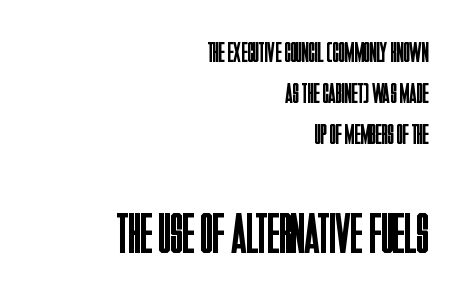
The image shows 57 px regular-weight, condensed sans-serif type, upright; set right-aligned, normal line spacing (1.47x), normal letter spacing, not underlined; the second (bottom) block is 2.04x larger; low stroke contrast and a large x-height.
